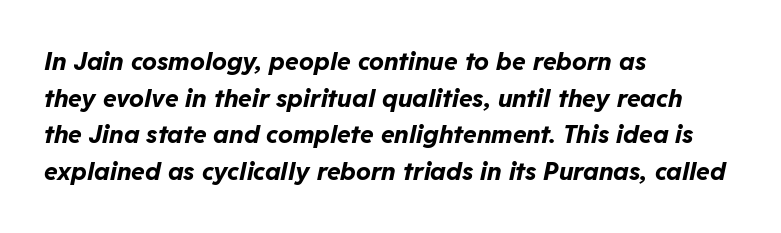
Q: Is the text bold? A: Yes.
Q: Is the text italic (slanted)? A: Yes, it leans right by about 11 degrees.
Q: Is the text underlined? A: No.
Q: How is the paragraph aligned? A: Left-aligned.
Q: Is the spacing between letters normal or unusually wide? A: Normal.
Q: Is the spacing between lines tight, normal or loose? A: Normal.
